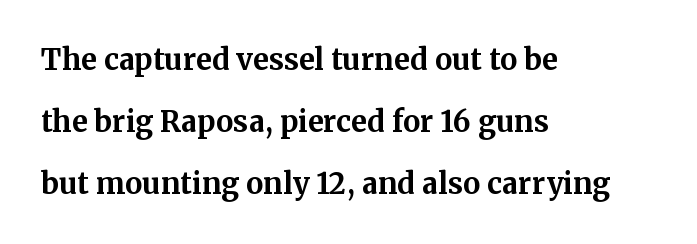
Q: Is the text bold? A: Yes.
Q: Is the text italic (slanted)? A: No, it is upright.
Q: Is the typeface a serif or a sans-serif typeface? A: Serif.
Q: Is the text underlined? A: No.
Q: How is the paragraph aligned? A: Left-aligned.
Q: Is the spacing between letters normal or unusually wide? A: Normal.
Q: Is the spacing between lines tight, normal or loose? A: Loose.
Q: Width (condensed, normal, or wide)? A: Normal.
Q: Stroke contrast? A: Medium.
Q: x-height? A: Medium.
Q: Monospaced? A: No.
